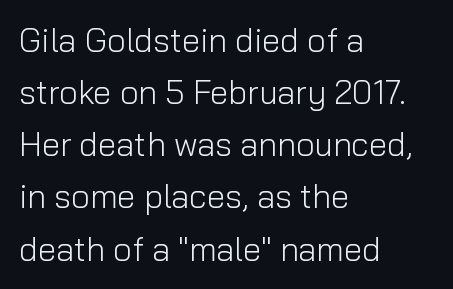
Italic: no, the glyphs are upright roman. Nope, no serifs anywhere on these letters. The area under the type is left untouched. Baseline-to-baseline distance is the conventional proportion of letter height. The paragraph shown leans on its left margin. Here the designer chose a conventional face with non-uniform glyph widths.
